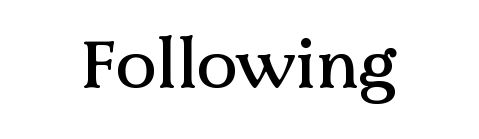
The image shows 68 px serif type, upright; set normal letter spacing, not underlined; medium stroke contrast and a medium x-height.
